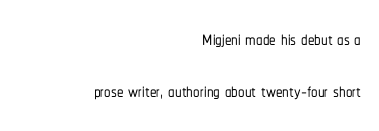
Reading down the column, the eye jumps a long way to each next line. Italic? Not at all — the glyphs are vertical. Underlining? Definitely not there. Horizontal alignment here is rightward, an uncommon choice for prose.
